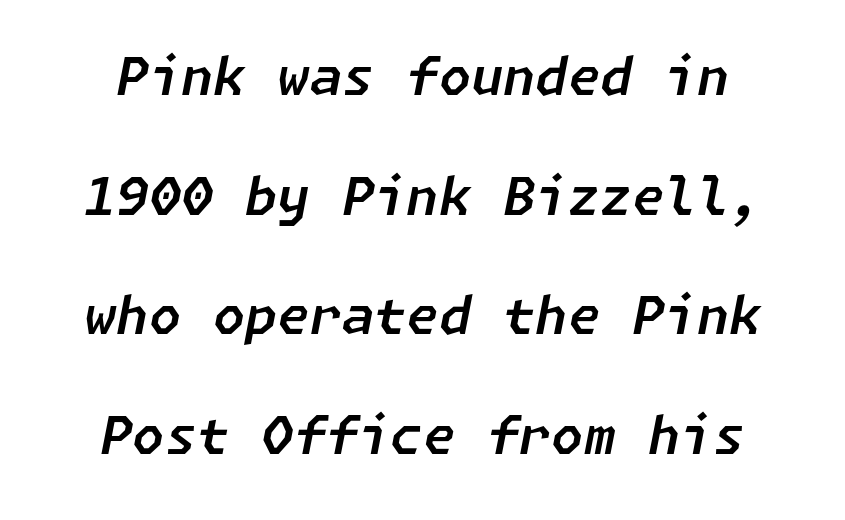
Every character sits at an angle, as italics do. Clear beneath every line of the passage. Loosely led — the rows are spread out. Standard letterfit; no display-style spreading of the glyphs.
